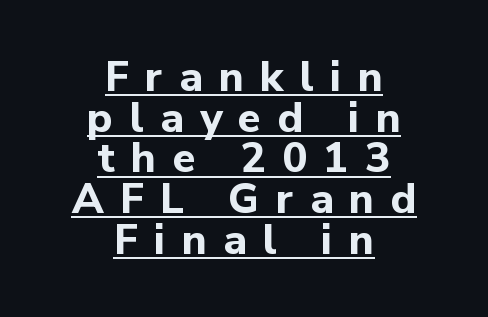
The typesetter has applied underlining to the passage shown. The designer went with a sans here, leaving each stem footless. Note the varied advance widths — an 'i' is clearly narrower than an 'm'. This sample is center-justified, so both line endings float freely. The horizontal fit of the characters is loose and conspicuously gappy. Compared with typical paragraphs, the rows here are closer together.
